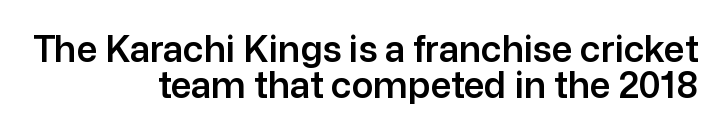
The rendering anchors every line to the right-hand side. Nobody touched the tracking dial on this one. Examine the stroke ends and you'll find no serifs. Tall strokes in this sample are plumb rather than angled. The rendering uses a small line-height, squeezing the rows. Is this a fixed-width face? No — the glyphs have proportional, varying widths.
